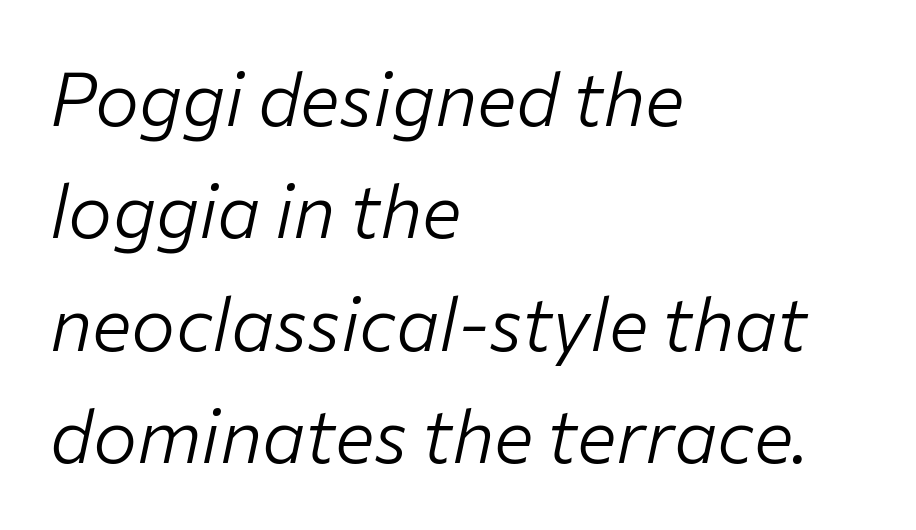
Q: Is the text bold? A: No.
Q: Is the text italic (slanted)? A: Yes, it leans right by about 12 degrees.
Q: Is the text underlined? A: No.
Q: How is the paragraph aligned? A: Left-aligned.
Q: Is the spacing between letters normal or unusually wide? A: Normal.
Q: Is the spacing between lines tight, normal or loose? A: Normal.
Q: Width (condensed, normal, or wide)? A: Normal.
Q: Stroke contrast? A: Low.
Q: x-height? A: Medium.
Q: Monospaced? A: No.
